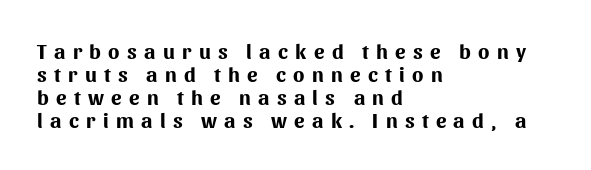
{"italic": "no", "bold": "yes", "underline": "no", "align": "left", "line_spacing": "tight", "line_spacing_ratio": 1.1, "letter_spacing": "wide", "letter_spacing_em": 0.35, "glyph_px": 21}
